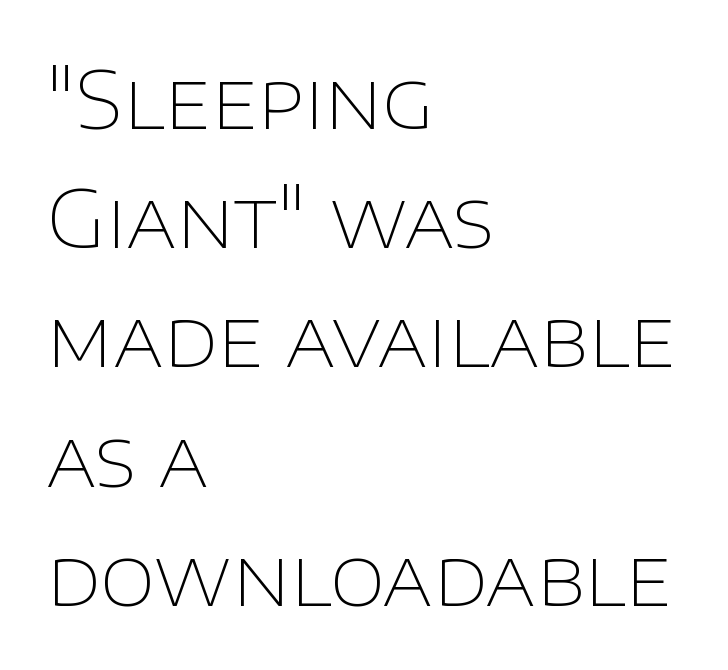
The letters stand upright; this is a roman face. This sample uses a sans-serif face. Here the glyphs are tracked normally, forming tight word shapes. Each letter keeps its own natural width here, so spacing adapts to shape. The foot of each line stays bare and open.
